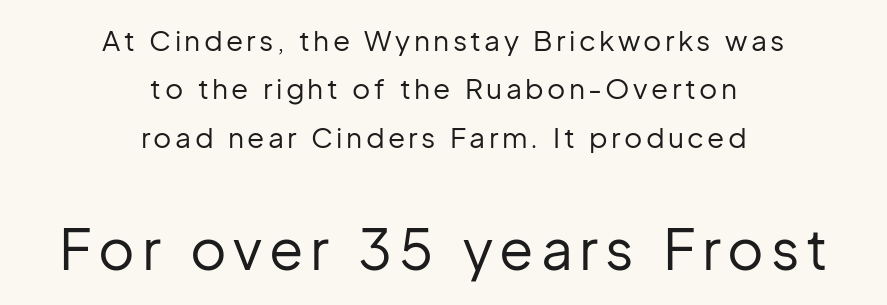
Think of a printed novel: that variable character pitch is what you see here. Alignment: centered. The font is comparable to plain body text, perhaps lighter. Ascenders rise straight up at ninety degrees. Larger block? The one below; the one above is distinctly smaller. The type family on display is of the sans-serif kind.
